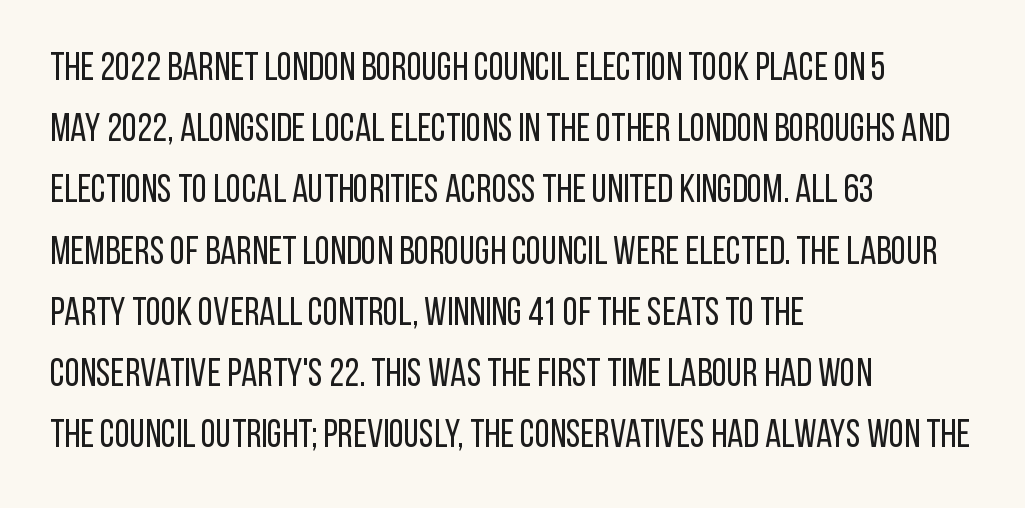
The gap between lines stays unmarked. Each letter's strokes conclude bluntly, with no projecting serifs. Here the glyphs are tracked normally, forming tight word shapes. In terms of posture, this sample is upright.
